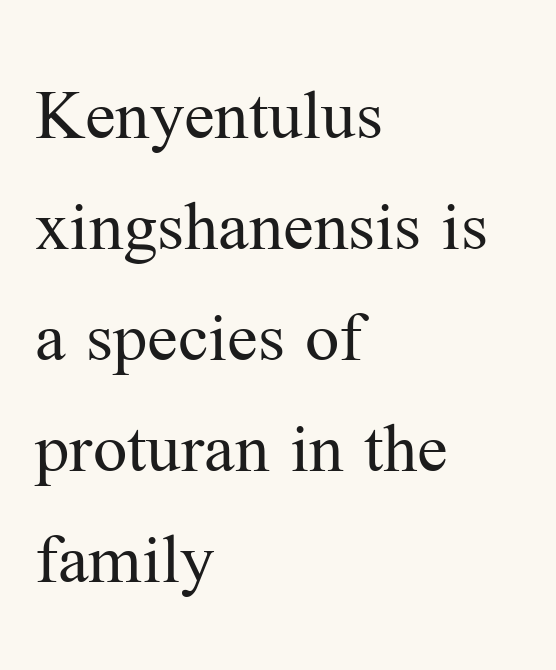
The image shows 76 px regular-weight serif type, upright; set left-aligned, normal line spacing (1.46x), normal letter spacing, not underlined; medium stroke contrast and a medium x-height.
